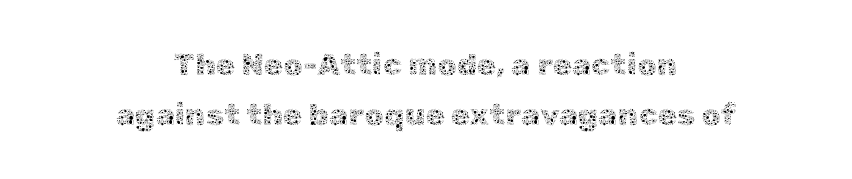
The image shows 31 px thin type, upright; set centered, normal line spacing (1.6x), normal letter spacing, not underlined; a medium x-height.
